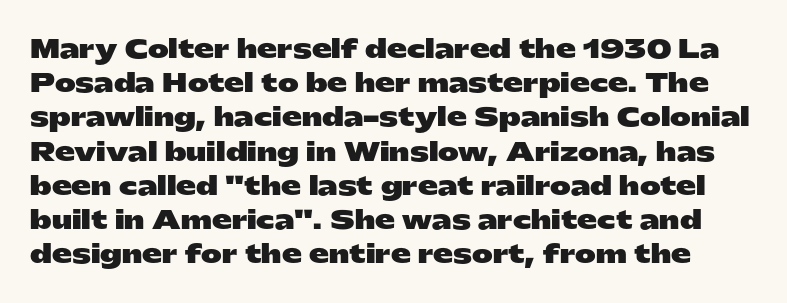
The image shows 25 px bold type, upright; set normal line spacing (1.37x), normal letter spacing, not underlined.
